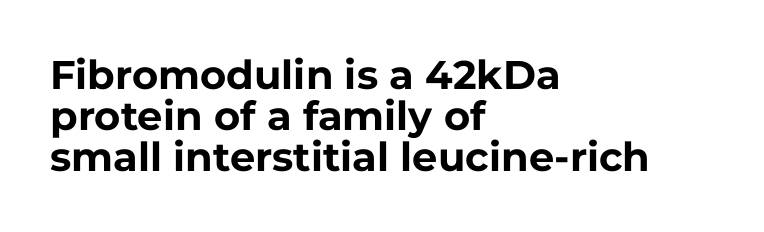
The image shows 40 px bold sans-serif type, upright; set left-aligned, tight line spacing (1.02x), normal letter spacing, not underlined; low stroke contrast and a medium x-height.
